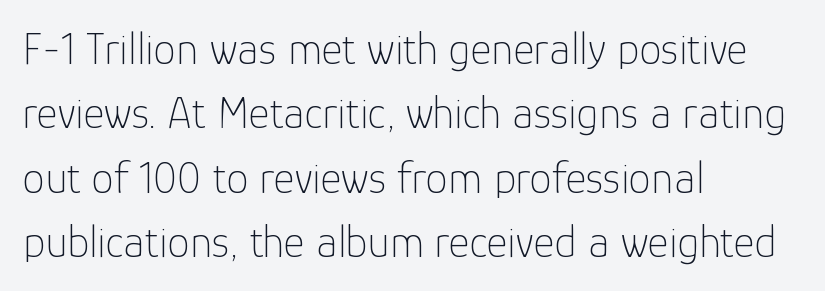
Q: Is the text bold? A: No.
Q: Is the text italic (slanted)? A: No, it is upright.
Q: Is the typeface a serif or a sans-serif typeface? A: Sans-serif.
Q: Is the text underlined? A: No.
Q: How is the paragraph aligned? A: Left-aligned.
Q: Is the spacing between letters normal or unusually wide? A: Normal.
Q: Is the spacing between lines tight, normal or loose? A: Normal.
Q: Width (condensed, normal, or wide)? A: Normal.
Q: Stroke contrast? A: Low.
Q: x-height? A: Medium.
Q: Monospaced? A: No.
